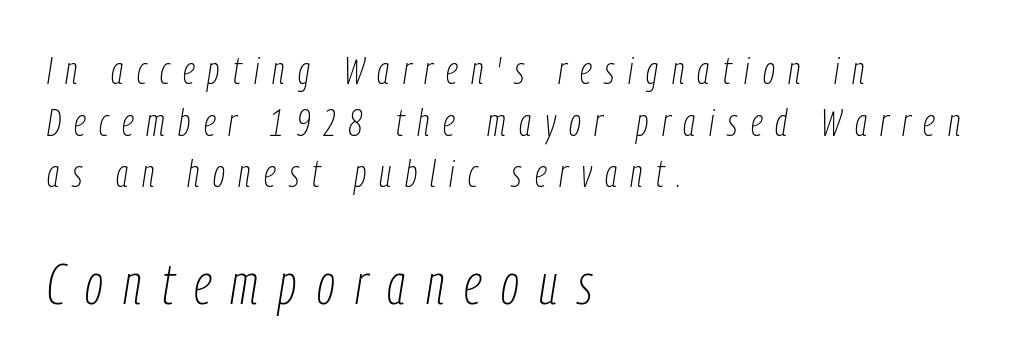
Q: Is the text bold? A: No.
Q: Is the text italic (slanted)? A: Yes, it leans right by about 9 degrees.
Q: Is the text underlined? A: No.
Q: How is the paragraph aligned? A: Left-aligned.
Q: Is the spacing between letters normal or unusually wide? A: Unusually wide.
Q: Is the spacing between lines tight, normal or loose? A: Normal.
Q: Which block of text is set in a larger size, the first (top) or the second (bottom)? A: The second (bottom) one.
Q: Width (condensed, normal, or wide)? A: Condensed.
Q: Stroke contrast? A: Low.
Q: x-height? A: Medium.
Q: Monospaced? A: No.
